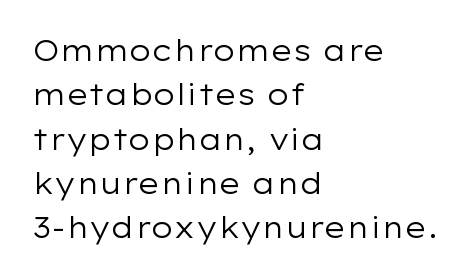
{"serif": "no", "italic": "no", "bold": "no", "weight": "regular", "width": "wide", "stroke_contrast": "low", "x_height": "medium", "monospaced": "no", "underline": "no", "align": "left", "line_spacing": "normal", "line_spacing_ratio": 1.53, "letter_spacing": "normal", "letter_spacing_em": 0.0, "glyph_px": 29}
